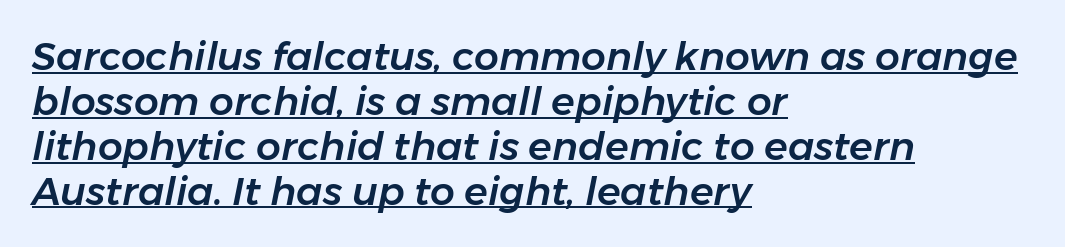
{"italic": "yes", "lean": "right", "slant_degrees": 11, "width": "normal", "stroke_contrast": "low", "x_height": "medium", "monospaced": "no", "underline": "yes", "align": "left", "line_spacing": "tight", "line_spacing_ratio": 1.15, "letter_spacing": "normal", "letter_spacing_em": 0.0, "glyph_px": 39}
